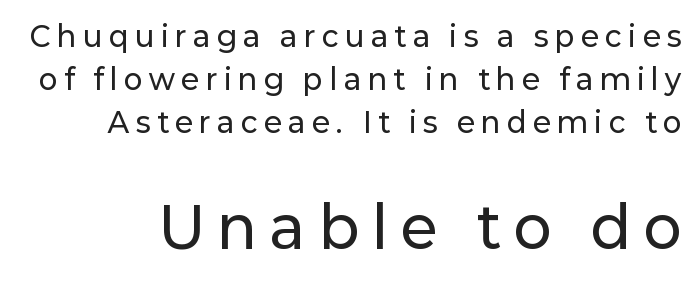
{"serif": "no", "italic": "no", "width": "normal", "stroke_contrast": "low", "x_height": "medium", "monospaced": "no", "underline": "no", "line_spacing": "normal", "line_spacing_ratio": 1.53, "letter_spacing": "wide", "letter_spacing_em": 0.24, "larger_block": "second", "size_ratio": 2.04, "glyph_px": 57}
